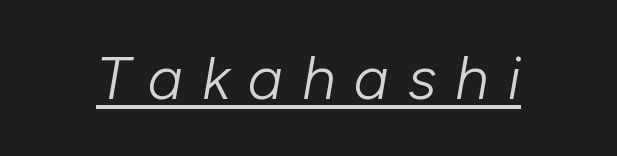
Q: Is the text bold? A: No.
Q: Is the text italic (slanted)? A: Yes, it leans right by about 10 degrees.
Q: Is the text underlined? A: Yes.
Q: Is the spacing between letters normal or unusually wide? A: Unusually wide.
Q: Width (condensed, normal, or wide)? A: Normal.
Q: Stroke contrast? A: Low.
Q: x-height? A: Medium.
Q: Monospaced? A: No.
